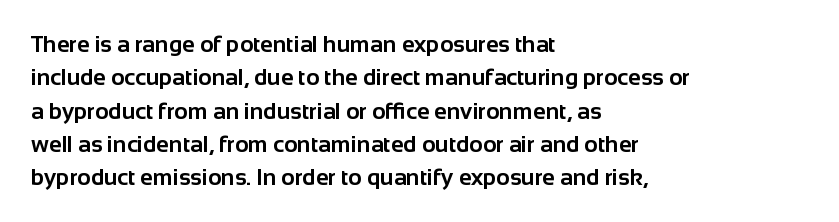
Q: Is the text bold? A: Yes.
Q: Is the text italic (slanted)? A: No, it is upright.
Q: Is the text underlined? A: No.
Q: How is the paragraph aligned? A: Left-aligned.
Q: Is the spacing between letters normal or unusually wide? A: Normal.
Q: Is the spacing between lines tight, normal or loose? A: Normal.
